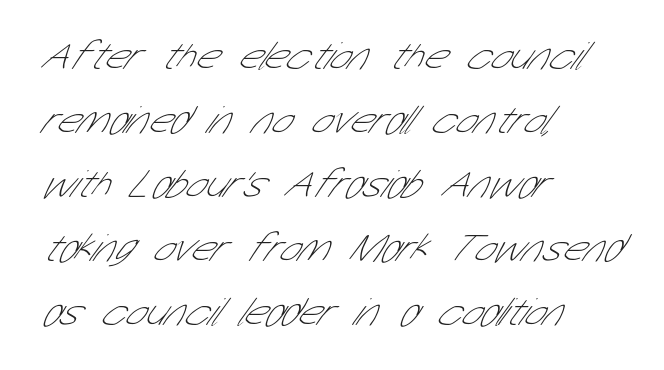
The image shows 40 px thin, condensed sans-serif type; set left-aligned, normal line spacing (1.6x), normal letter spacing, not underlined; low stroke contrast and a medium x-height.
